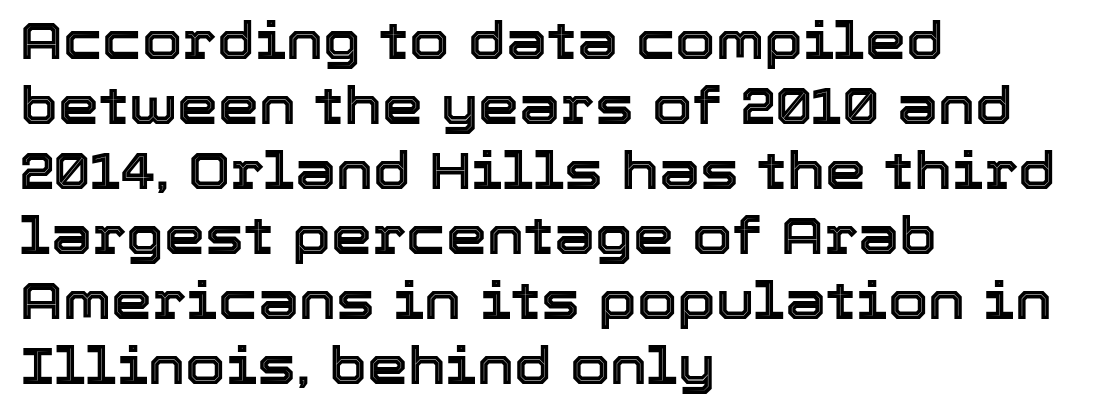
Does extra space separate the letters? No, they use regular spacing. Baseline-to-baseline distance is the conventional proportion of letter height. The passage shown is not underscored anywhere. Every row of glyphs begins at an identical x-position on the left.
